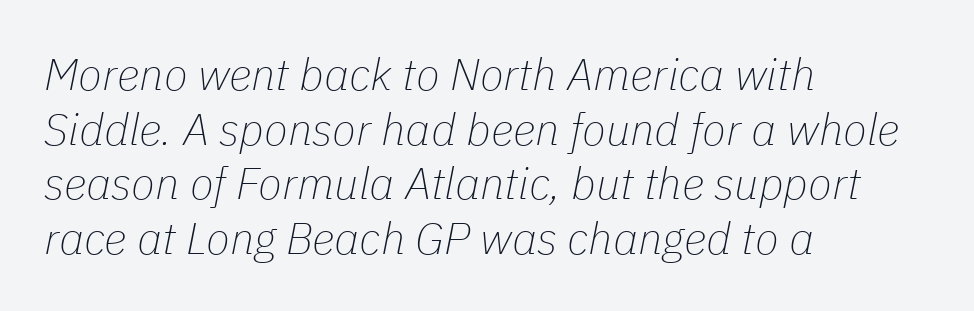
The image shows 44 px thin type, italic (leaning right); set left-aligned, line spacing 1.24x, normal letter spacing, not underlined; low stroke contrast and a medium x-height.
